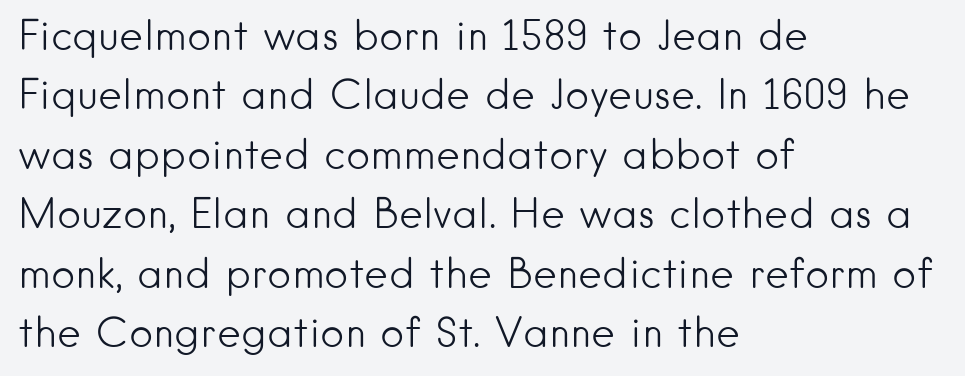
Q: Is the text bold? A: No.
Q: Is the text italic (slanted)? A: No, it is upright.
Q: Is the typeface a serif or a sans-serif typeface? A: Sans-serif.
Q: Is the text underlined? A: No.
Q: How is the paragraph aligned? A: Left-aligned.
Q: Is the spacing between letters normal or unusually wide? A: Normal.
Q: Is the spacing between lines tight, normal or loose? A: Normal.
Q: Width (condensed, normal, or wide)? A: Normal.
Q: Stroke contrast? A: Low.
Q: x-height? A: Small.
Q: Monospaced? A: No.
